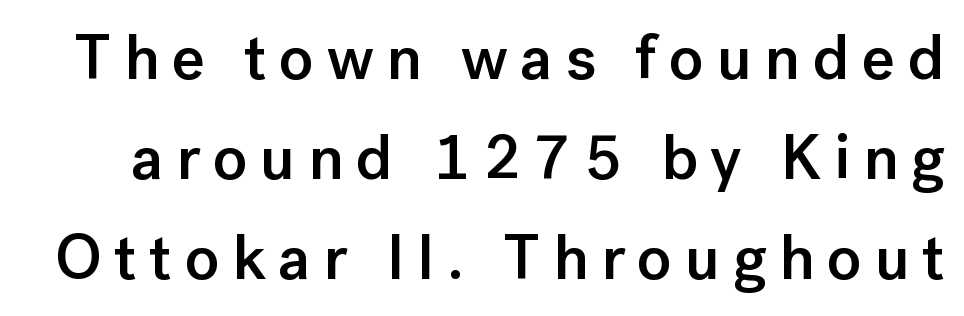
The image shows 63 px semibold sans-serif type, upright; set normal line spacing (1.59x), unusually wide letter spacing (+0.2 em), not underlined; low stroke contrast and a medium x-height.
